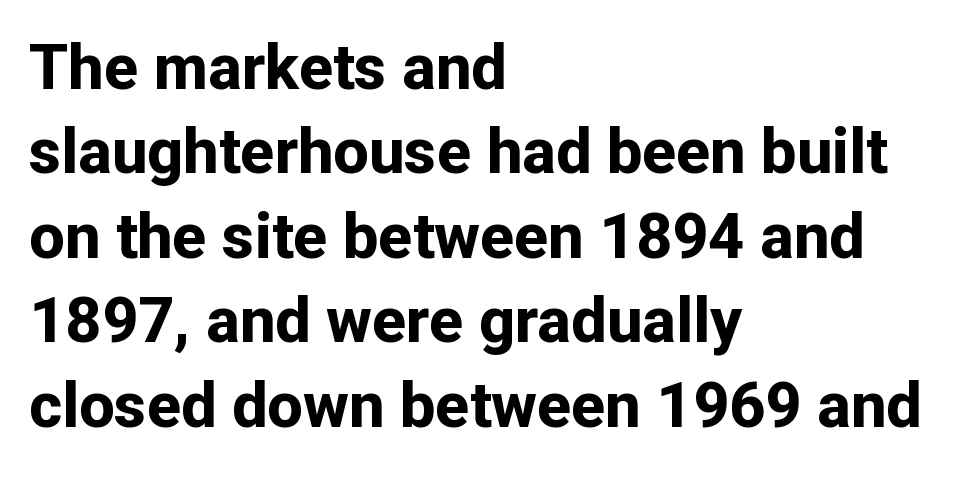
{"serif": "no", "italic": "no", "bold": "yes", "weight": "bold", "width": "normal", "stroke_contrast": "low", "x_height": "medium", "monospaced": "no", "underline": "no", "align": "left", "line_spacing": "normal", "line_spacing_ratio": 1.34, "letter_spacing": "normal", "letter_spacing_em": 0.0, "glyph_px": 63}
